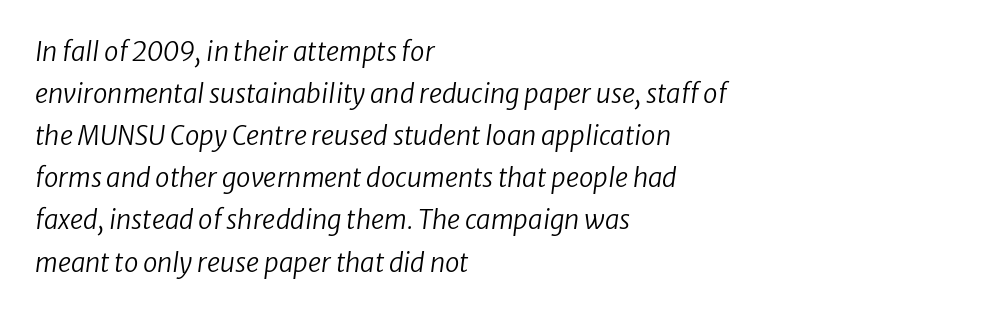
Q: Is the text bold? A: No.
Q: Is the text italic (slanted)? A: Yes, it leans right by about 8 degrees.
Q: Is the text underlined? A: No.
Q: How is the paragraph aligned? A: Left-aligned.
Q: Is the spacing between letters normal or unusually wide? A: Normal.
Q: Is the spacing between lines tight, normal or loose? A: Normal.
